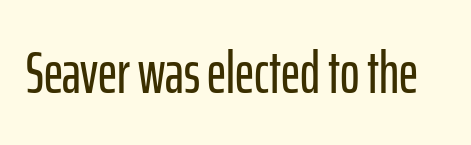
These lines were composed using upright roman letters. Grotesque or geometric, the face here clearly has no serifs. This rendering features lettering with no underline. This sample has the flowing, uneven cadence of proportional lettering. Letter spacing: default.
